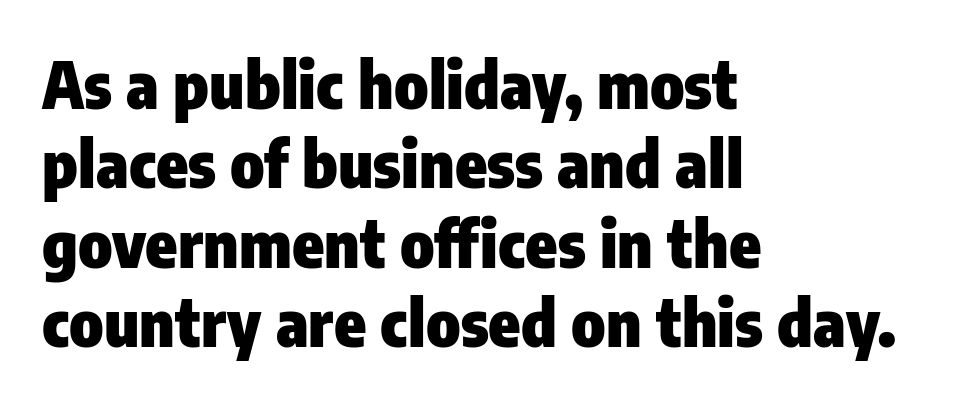
Underlining? Definitely not there. Here the designer chose a conventional face with non-uniform glyph widths. Are there feet on the stems? There aren't — it's a sans. Tall strokes in this sample are plumb rather than angled. These words are printed bold, with thick strokes throughout.
